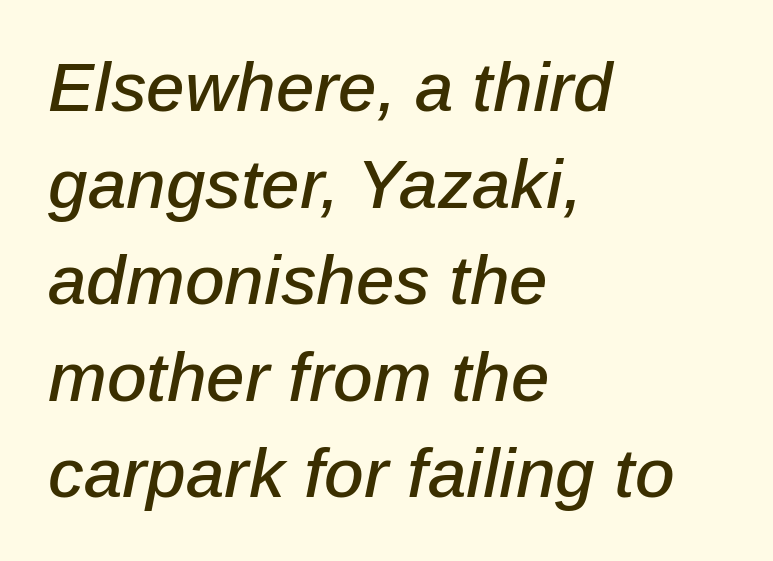
{"italic": "yes", "lean": "right", "slant_degrees": 12, "width": "normal", "stroke_contrast": "low", "x_height": "medium", "monospaced": "no", "underline": "no", "align": "left", "line_spacing": "normal", "line_spacing_ratio": 1.4, "letter_spacing": "normal", "letter_spacing_em": 0.0, "glyph_px": 69}
